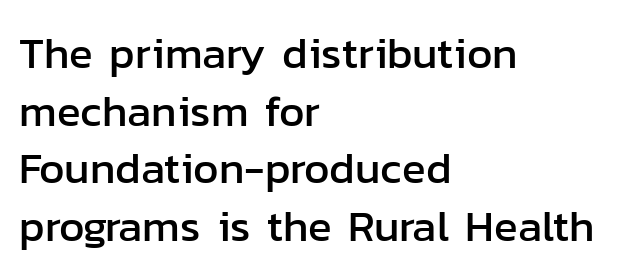
The image shows 44 px sans-serif type, upright; set left-aligned, normal line spacing (1.31x), normal letter spacing, not underlined; low stroke contrast and a medium x-height.
